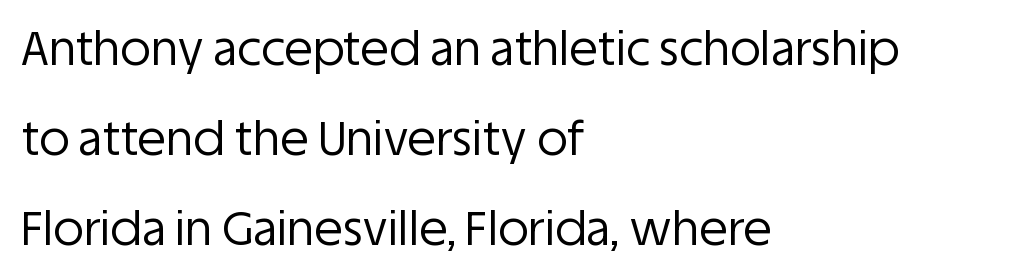
Q: Is the text bold? A: No.
Q: Is the text italic (slanted)? A: No, it is upright.
Q: Is the typeface a serif or a sans-serif typeface? A: Sans-serif.
Q: Is the text underlined? A: No.
Q: How is the paragraph aligned? A: Left-aligned.
Q: Is the spacing between letters normal or unusually wide? A: Normal.
Q: Is the spacing between lines tight, normal or loose? A: Loose.
Q: Width (condensed, normal, or wide)? A: Normal.
Q: Stroke contrast? A: Low.
Q: x-height? A: Large.
Q: Monospaced? A: No.
